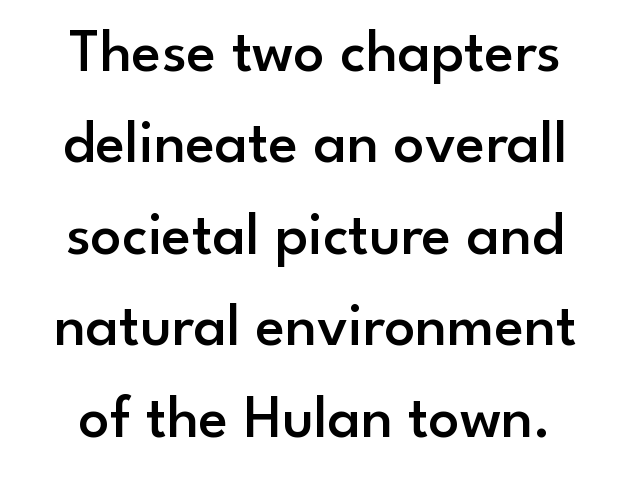
When letters stand straight like this, we call the style roman or upright. The horizontal fit of the characters is conventional and even. Regarding serifs, this sample does without them. Here the designer chose a conventional face with non-uniform glyph widths. Students, this is semibold: more ink than regular, less than bold. The space beneath each line is pristine and unruled.
